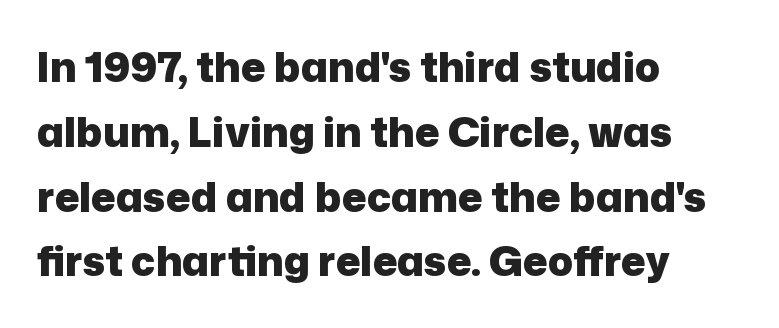
Honestly, there is no underline to notice here at all. Heft: maximum for text — a bold. Glyph-to-glyph distance matches everyday printed text. The letters stand straight up with perfectly vertical stems. This is sans-serif lettering, the kind often seen on screens and signage.
